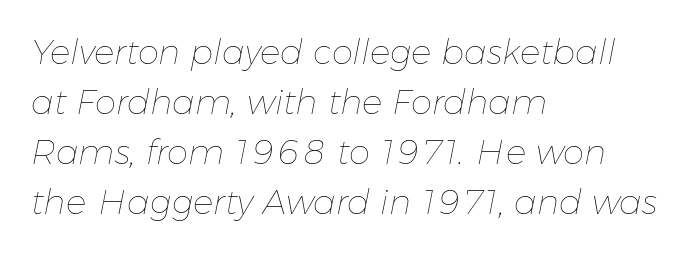
Line spacing here is normal. Emphasis-style slanted type is in use. Is this a fixed-width face? No — the glyphs have proportional, varying widths. These lines are set flush left with a ragged right edge.
